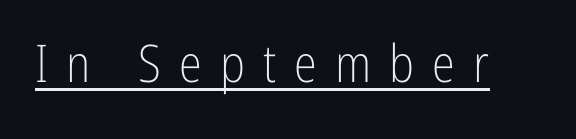
What stands out about the letter spacing? Its width — letters are far apart. Posture: upright roman. The rendering uses the underline text-decoration. Stems and bowls with no extra thickness — not bold. Spacing verdict: proportional, widths tailored to each character.
